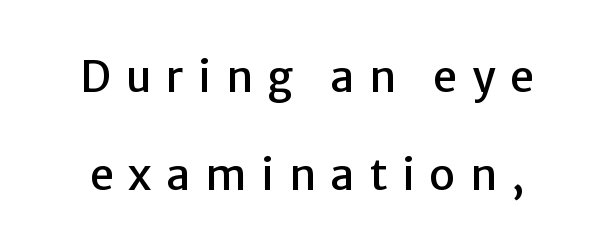
{"serif": "no", "italic": "no", "width": "normal", "stroke_contrast": "low", "x_height": "medium", "monospaced": "no", "underline": "no", "line_spacing": "loose", "line_spacing_ratio": 2.27, "letter_spacing": "wide", "letter_spacing_em": 0.34, "glyph_px": 43}
